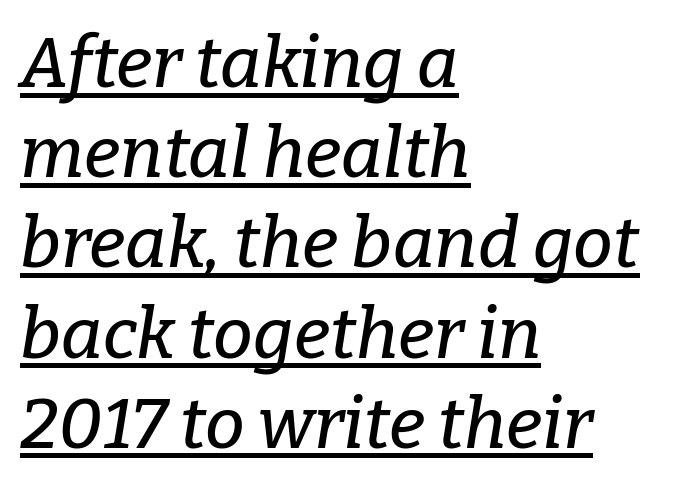
The image shows 71 px serif type, italic (leaning right); set left-aligned, normal line spacing (1.27x), normal letter spacing, underlined; low stroke contrast and a medium x-height.
